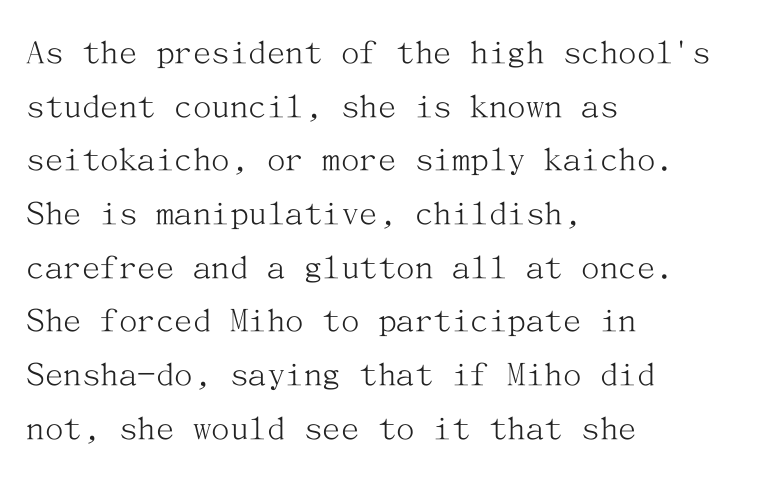
{"serif": "yes", "italic": "no", "bold": "no", "weight": "light", "width": "normal", "stroke_contrast": "medium", "x_height": "medium", "underline": "no", "align": "left", "line_spacing": "normal", "line_spacing_ratio": 1.45, "letter_spacing": "normal", "letter_spacing_em": 0.0, "glyph_px": 37}
